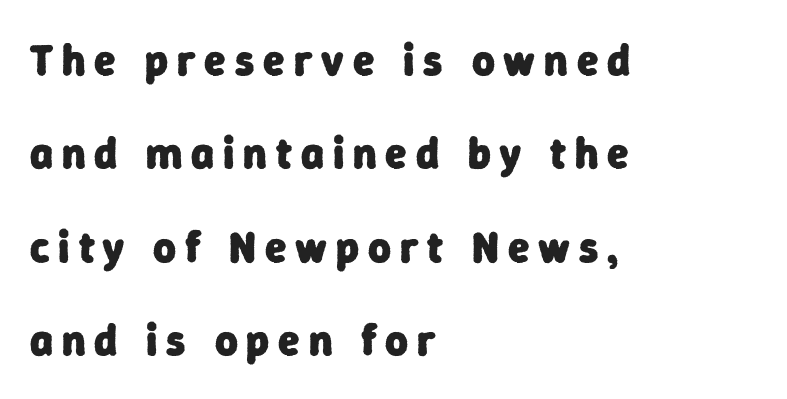
{"serif": "no", "bold": "yes", "weight": "heavy", "width": "normal", "stroke_contrast": "low", "x_height": "medium", "monospaced": "no", "underline": "no", "align": "left", "line_spacing": "loose", "line_spacing_ratio": 2.12, "letter_spacing": "wide", "letter_spacing_em": 0.2, "glyph_px": 44}
